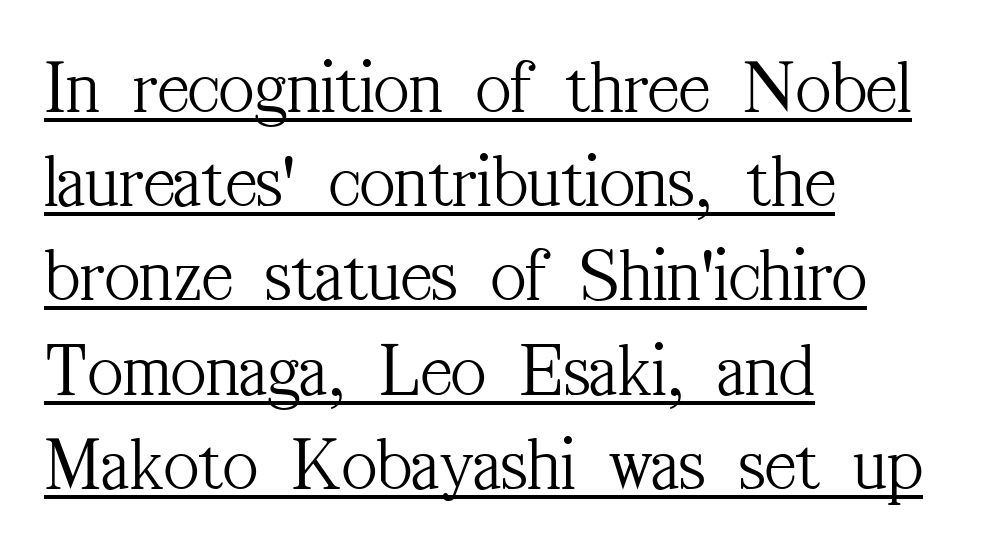
These lines were composed using upright roman letters. Glance below the letters and you will spot a drawn line. Yep, those are serifs on the letters. Bold? No — there's no thickening of the strokes.
